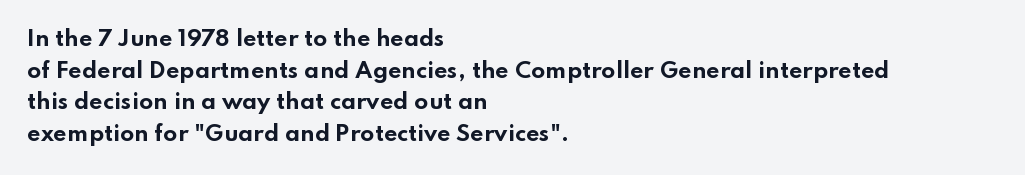
{"italic": "no", "bold": "yes", "underline": "no", "align": "left", "line_spacing": "normal", "line_spacing_ratio": 1.51, "letter_spacing": "normal", "letter_spacing_em": 0.0, "glyph_px": 21}
